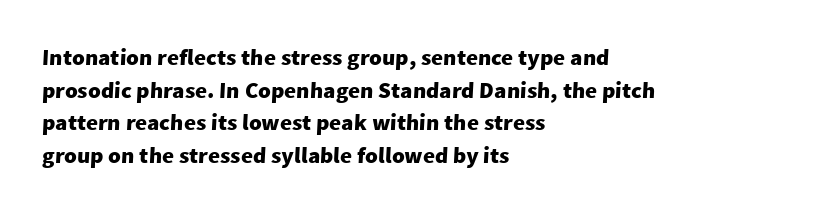
{"bold": "yes", "underline": "no", "align": "left", "line_spacing": "normal", "line_spacing_ratio": 1.42, "letter_spacing": "normal", "letter_spacing_em": 0.0, "glyph_px": 23}
